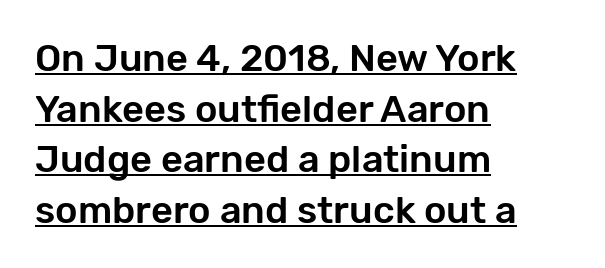
{"serif": "no", "italic": "no", "width": "normal", "stroke_contrast": "low", "x_height": "medium", "monospaced": "no", "underline": "yes", "align": "left", "line_spacing": "normal", "line_spacing_ratio": 1.33, "letter_spacing": "normal", "letter_spacing_em": 0.0, "glyph_px": 38}
